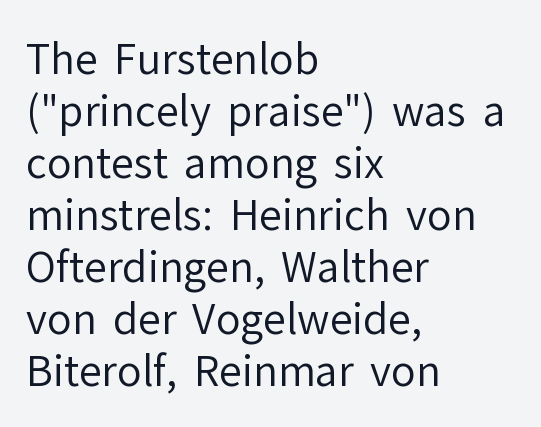
Unmarked baselines from the first word to the last. Students, note that the glyphs here touch the page at normal intervals. Ordinary non-slanted type is in use. A classic flush-left, rag-right setting is used for this passage. Do the characters align in a grid? No, the font is proportional. The face used here is a sans, in the tradition of grotesques and geometrics.
